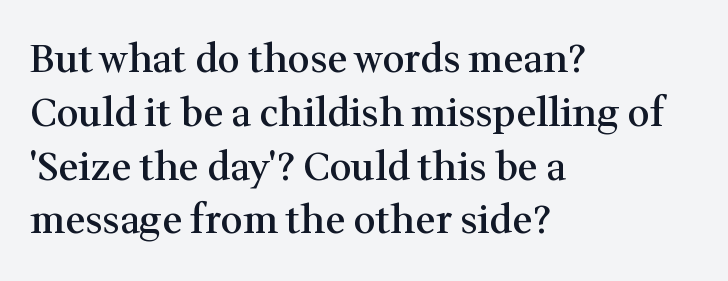
A typesetter would call this leading conventional body-copy spacing. The text block is weighted toward the left margin, trailing off unevenly rightward. Is the type bold? Partly — it's a semibold, heavier than regular but not fully bold. The passage shown is typed in a proportional face where columns would drift.
